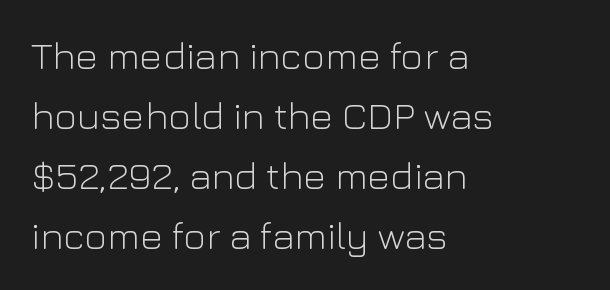
{"serif": "no", "italic": "no", "bold": "no", "weight": "light", "width": "normal", "stroke_contrast": "low", "x_height": "medium", "monospaced": "no", "underline": "no", "align": "left", "line_spacing": "normal", "line_spacing_ratio": 1.54, "letter_spacing": "normal", "letter_spacing_em": 0.0, "glyph_px": 39}
